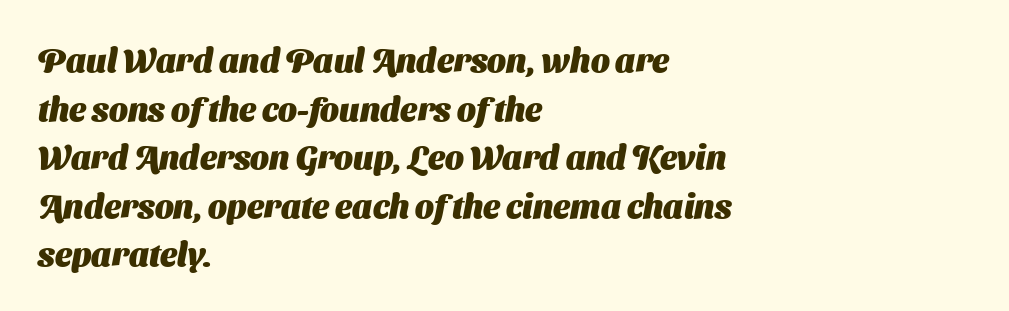
Is this a fixed-width face? No — the glyphs have proportional, varying widths. How are the letters spaced? Ordinarily, with no added tracking. Normally led — the rows are evenly, conventionally spaced. No feet cap the strokes, marking this as sans-serif type. A full-strength bold gives these letters their thick strokes. Every row of glyphs begins at an identical x-position on the left.
